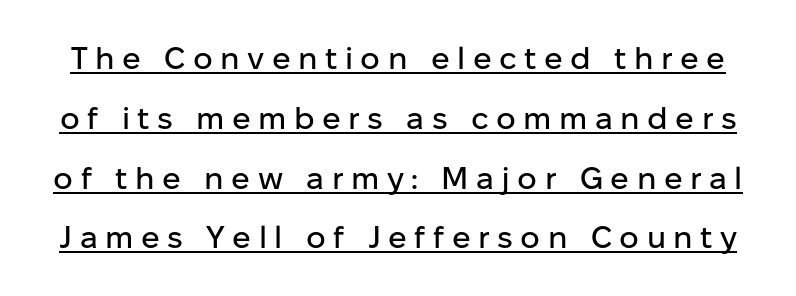
{"serif": "no", "italic": "no", "width": "normal", "stroke_contrast": "low", "x_height": "medium", "monospaced": "no", "underline": "yes", "line_spacing": "loose", "line_spacing_ratio": 1.93, "letter_spacing": "wide", "letter_spacing_em": 0.24, "glyph_px": 31}
